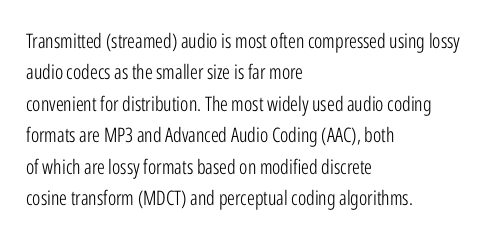
{"italic": "no", "bold": "no", "underline": "no", "align": "left", "line_spacing": "normal", "line_spacing_ratio": 1.57, "letter_spacing": "normal", "letter_spacing_em": 0.0, "glyph_px": 20}
